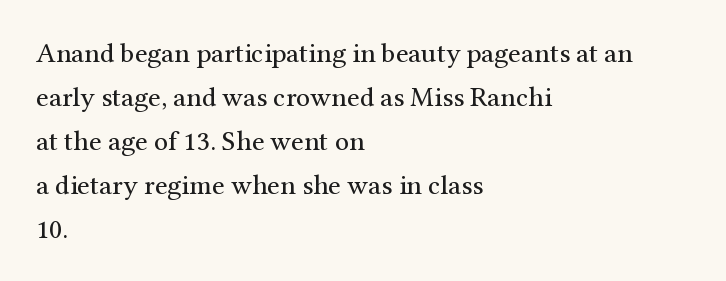
Regarding serifs, this sample has them. Visually the block forms a straight wall on the left and a jagged coastline on the right. The face looks like a standard text weight, possibly lighter. Tracking value appears to be zero — textbook default spacing. The foot of each line stays bare and open.
